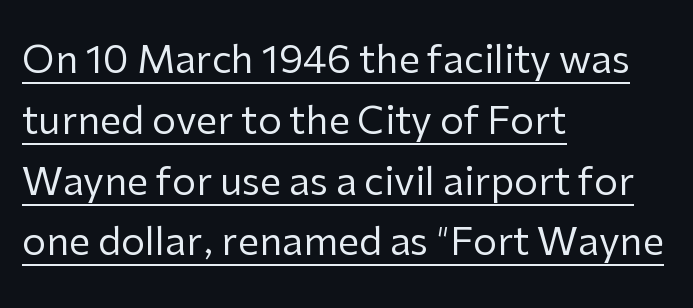
The image shows 38 px regular-weight sans-serif type, upright; set left-aligned, normal line spacing (1.6x), normal letter spacing, underlined; low stroke contrast and a medium x-height.
